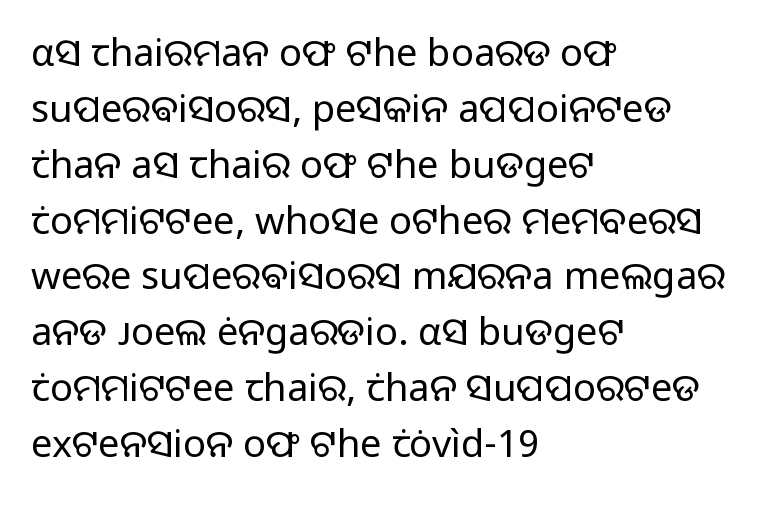
The image shows 38 px regular-weight sans-serif type, upright; set left-aligned, normal line spacing (1.47x), normal letter spacing, not underlined; low stroke contrast and a medium x-height.
